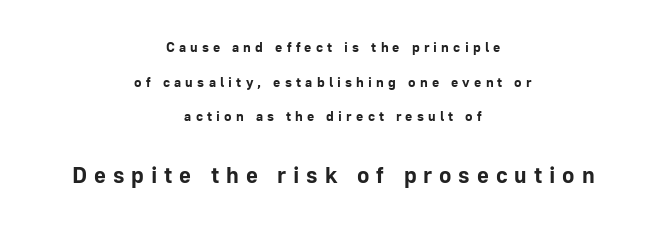
{"italic": "no", "bold": "yes", "underline": "no", "align": "center", "line_spacing": "loose", "line_spacing_ratio": 2.47, "letter_spacing": "wide", "letter_spacing_em": 0.3, "larger_block": "second", "size_ratio": 1.64, "glyph_px": 23}
